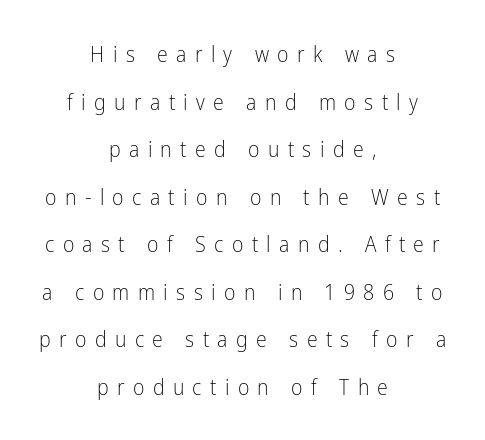
{"italic": "no", "bold": "no", "underline": "no", "align": "center", "line_spacing": "loose", "line_spacing_ratio": 2.16, "letter_spacing": "wide", "letter_spacing_em": 0.38, "glyph_px": 22}
